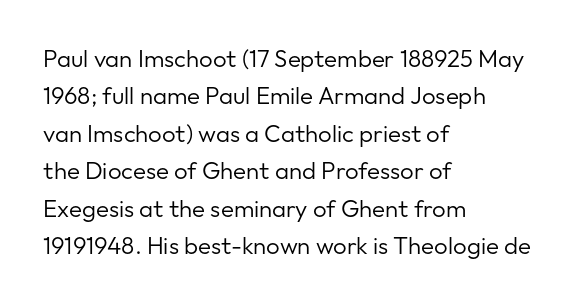
{"italic": "no", "bold": "no", "underline": "no", "align": "left", "line_spacing": "normal", "line_spacing_ratio": 1.56, "letter_spacing": "normal", "letter_spacing_em": 0.0, "glyph_px": 24}
